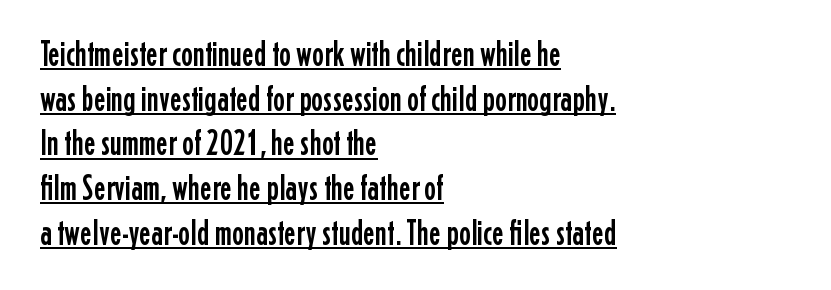
{"serif": "no", "italic": "no", "width": "condensed", "stroke_contrast": "low", "x_height": "medium", "monospaced": "no", "underline": "yes", "align": "left", "line_spacing_ratio": 1.24, "letter_spacing": "normal", "letter_spacing_em": 0.0, "glyph_px": 36}
